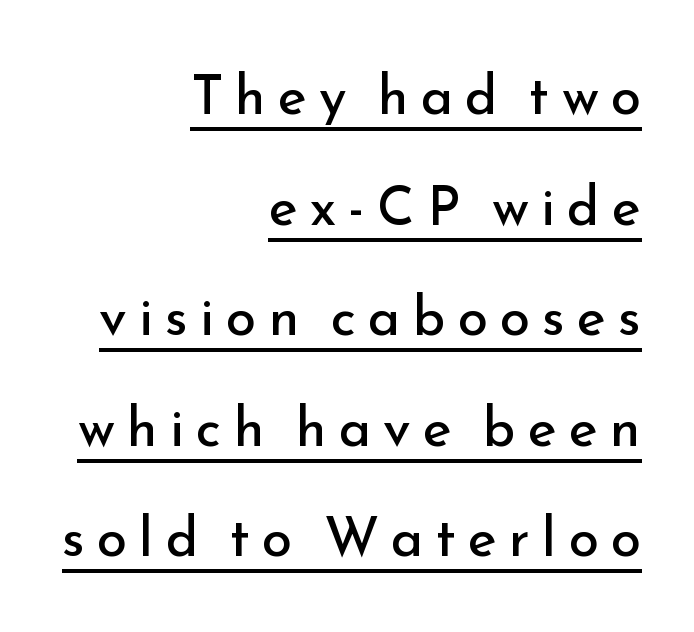
The image shows 55 px regular-weight sans-serif type, upright; set right-aligned, loose line spacing (2.01x), unusually wide letter spacing (+0.22 em), underlined; low stroke contrast and a small x-height.
